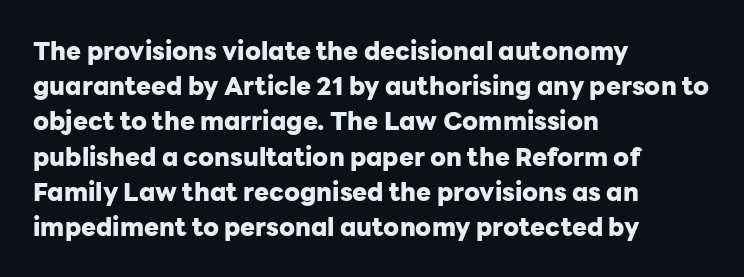
Here the glyphs are tracked normally, forming tight word shapes. Posture: upright roman. Plain, unruled lines of type. Leading matches the norm, producing a regular column.
